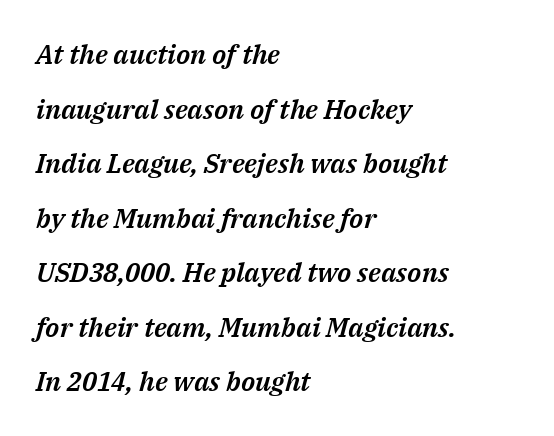
The image shows 27 px text type, italic (leaning right); set left-aligned, loose line spacing (2.02x), normal letter spacing, not underlined.
